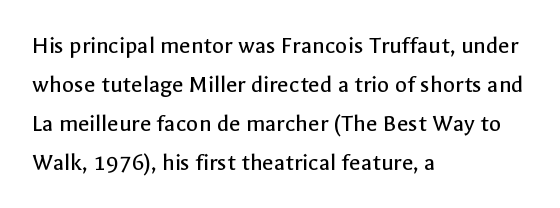
{"italic": "no", "bold": "no", "underline": "no", "align": "left", "line_spacing": "normal", "line_spacing_ratio": 1.56, "letter_spacing": "normal", "letter_spacing_em": 0.0, "glyph_px": 25}
